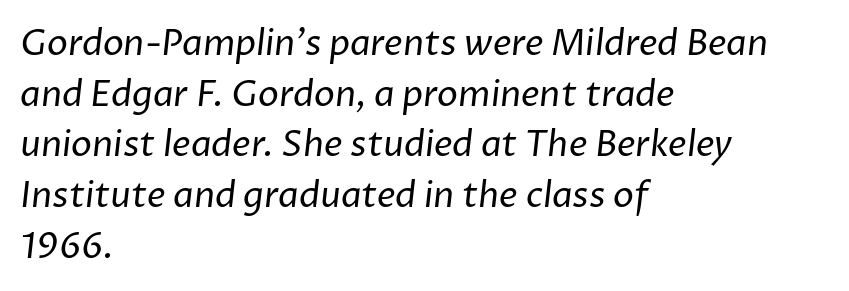
{"serif": "no", "bold": "no", "weight": "regular", "width": "normal", "stroke_contrast": "low", "x_height": "medium", "monospaced": "no", "underline": "no", "align": "left", "line_spacing": "normal", "line_spacing_ratio": 1.45, "letter_spacing": "normal", "letter_spacing_em": 0.0, "glyph_px": 35}
